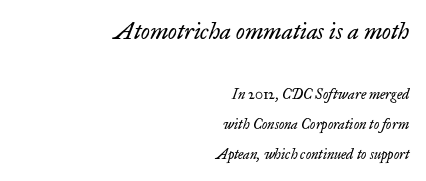
Q: Is the text bold? A: No.
Q: Is the text italic (slanted)? A: Yes, it leans right by about 17 degrees.
Q: Is the text underlined? A: No.
Q: How is the paragraph aligned? A: Right-aligned.
Q: Is the spacing between letters normal or unusually wide? A: Normal.
Q: Is the spacing between lines tight, normal or loose? A: Loose.
Q: Which block of text is set in a larger size, the first (top) or the second (bottom)? A: The first (top) one.
